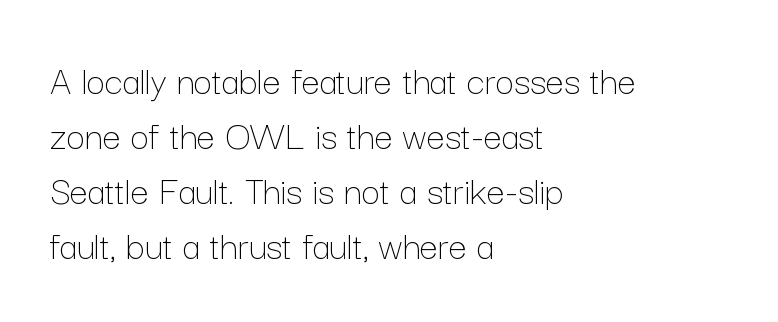
The font is comparable to plain body text, perhaps lighter. What stands out about the letter spacing? Nothing — it is the standard amount. Italic: no, the glyphs are upright roman. Quick note: interline space is typical. The passage shown is not underscored anywhere. Visually the block forms a straight wall on the left and a jagged coastline on the right.
